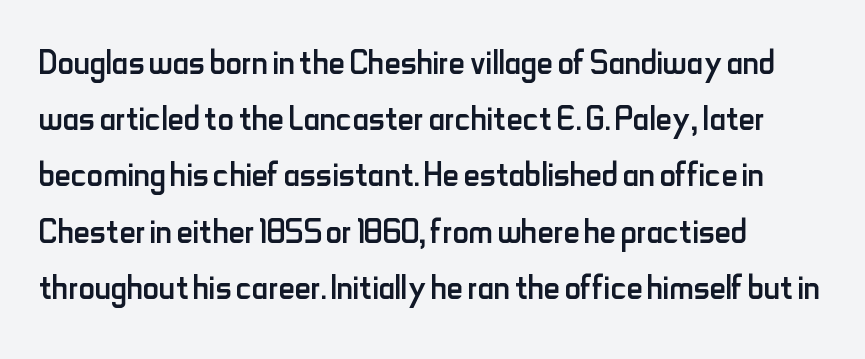
The image shows 45 px regular-weight, condensed sans-serif type, upright; set normal line spacing (1.25x), normal letter spacing, not underlined; low stroke contrast and a small x-height.
